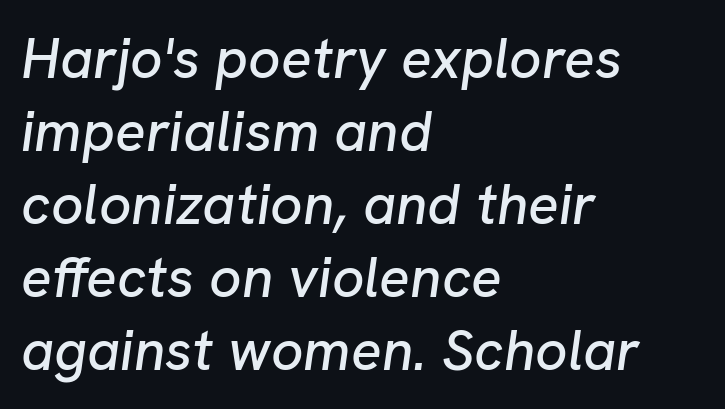
The image shows 57 px text type, italic (leaning right); set left-aligned, normal line spacing (1.28x), normal letter spacing, not underlined; low stroke contrast and a medium x-height.
